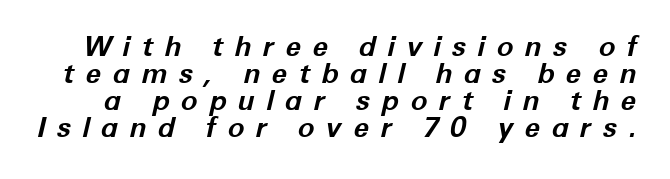
If you drew a line through each stem, it would be angled. Honestly, there is no underline to notice here at all. Thick stems and heavy bowls — unmistakably bold. How would I describe the line gaps? Narrow and economical. These lines are rendered in a variable-pitch font. These lines have a slow, spaced-out rhythm from letter to letter.
